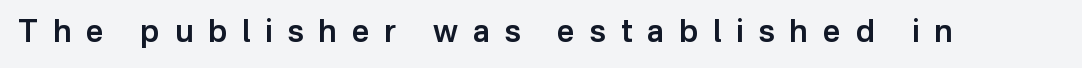
Check where the strokes stop: nothing finishes them off — pure sans. Posture: vertical. The characters look somewhat weighty, a semibold short of true bold. Substantial extra tracking has been applied to these lines. Beneath every word, the page is bare. Proportional: the letters do not fall into vertical columns.
